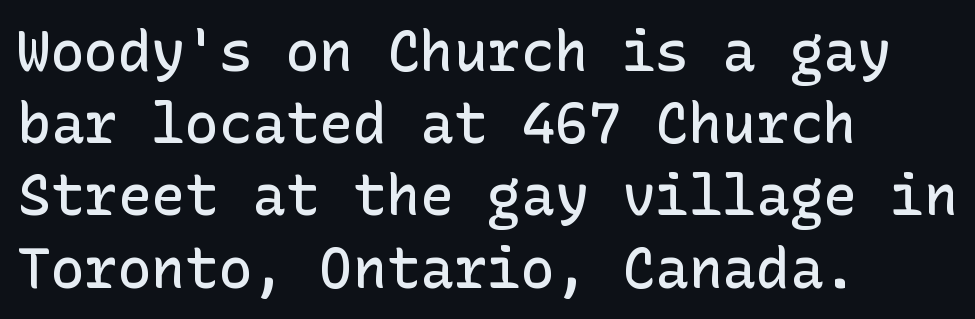
Q: Is the text bold? A: Semi-bold.
Q: Is the text italic (slanted)? A: No, it is upright.
Q: Is the typeface a serif or a sans-serif typeface? A: Sans-serif.
Q: Is the text underlined? A: No.
Q: How is the paragraph aligned? A: Left-aligned.
Q: Is the spacing between letters normal or unusually wide? A: Normal.
Q: Is the spacing between lines tight, normal or loose? A: Normal.
Q: Width (condensed, normal, or wide)? A: Normal.
Q: Stroke contrast? A: Low.
Q: x-height? A: Medium.
